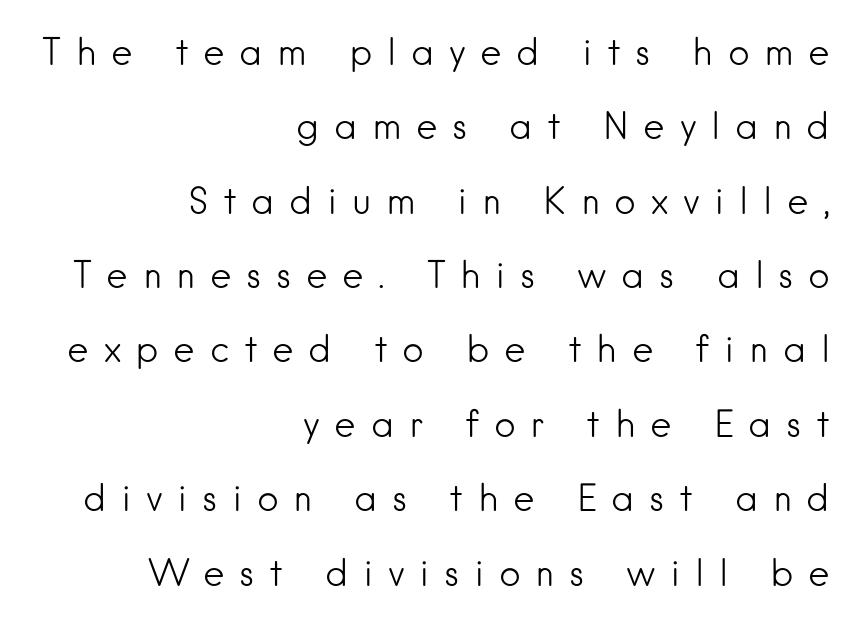
The image shows 37 px light sans-serif type, upright; set right-aligned, loose line spacing (2.01x), unusually wide letter spacing (+0.39 em), not underlined; low stroke contrast and a small x-height.
